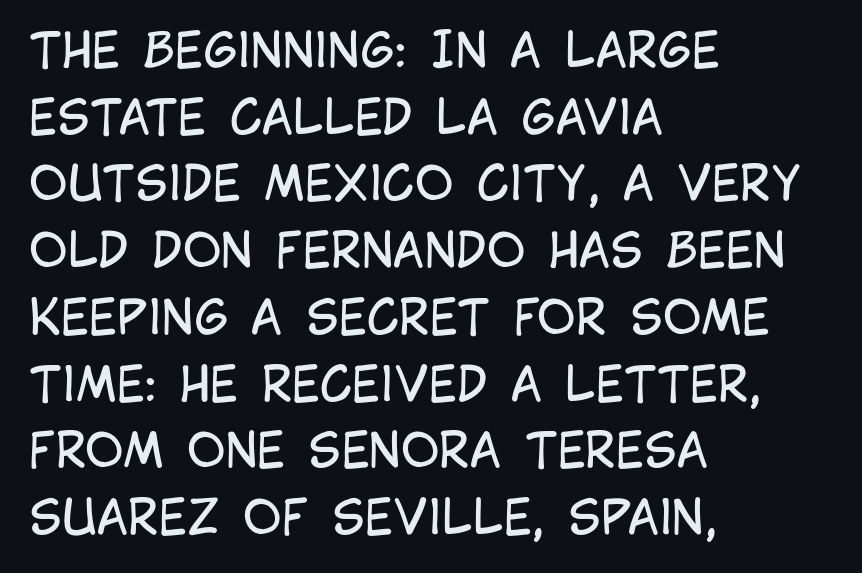
{"serif": "no", "italic": "no", "bold": "no", "weight": "regular", "width": "condensed", "stroke_contrast": "low", "x_height": "large", "monospaced": "no", "underline": "no", "align": "left", "line_spacing": "normal", "line_spacing_ratio": 1.42, "letter_spacing": "normal", "letter_spacing_em": 0.0, "glyph_px": 47}
